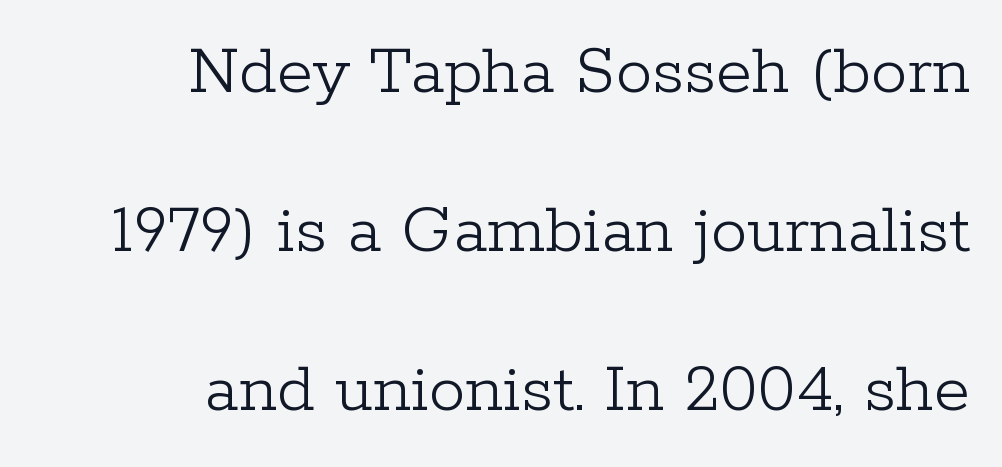
Q: Is the text bold? A: No.
Q: Is the text italic (slanted)? A: No, it is upright.
Q: Is the typeface a serif or a sans-serif typeface? A: Serif.
Q: Is the text underlined? A: No.
Q: How is the paragraph aligned? A: Right-aligned.
Q: Is the spacing between letters normal or unusually wide? A: Normal.
Q: Is the spacing between lines tight, normal or loose? A: Loose.
Q: Width (condensed, normal, or wide)? A: Normal.
Q: Stroke contrast? A: Low.
Q: x-height? A: Medium.
Q: Monospaced? A: No.
